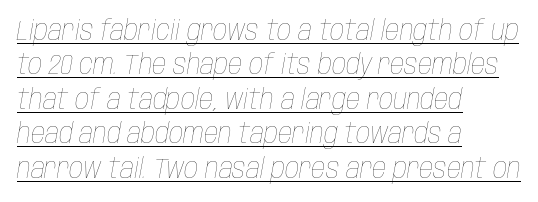
{"italic": "yes", "lean": "right", "slant_degrees": 10, "bold": "no", "weight": "thin", "width": "condensed", "stroke_contrast": "low", "x_height": "large", "monospaced": "no", "underline": "yes", "align": "left", "line_spacing_ratio": 1.23, "letter_spacing": "normal", "letter_spacing_em": 0.0, "glyph_px": 28}
